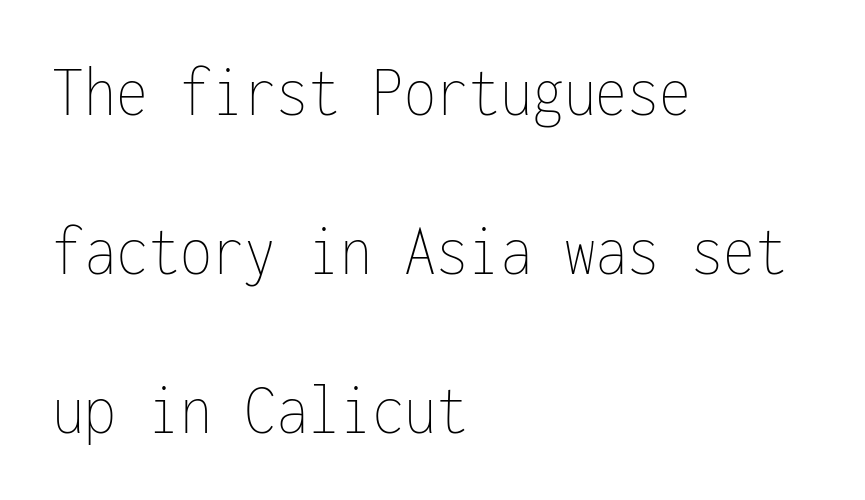
{"italic": "no", "bold": "no", "weight": "thin", "width": "condensed", "stroke_contrast": "low", "x_height": "medium", "monospaced": "yes", "underline": "no", "align": "left", "line_spacing": "loose", "line_spacing_ratio": 2.18, "letter_spacing": "normal", "letter_spacing_em": 0.0, "glyph_px": 73}
